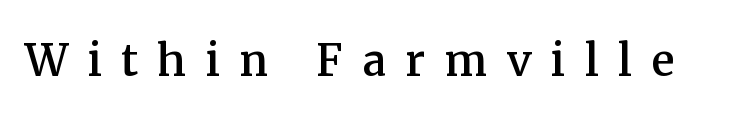
{"serif": "yes", "italic": "no", "width": "normal", "stroke_contrast": "medium", "x_height": "medium", "monospaced": "no", "underline": "no", "letter_spacing": "wide", "letter_spacing_em": 0.33, "glyph_px": 58}
